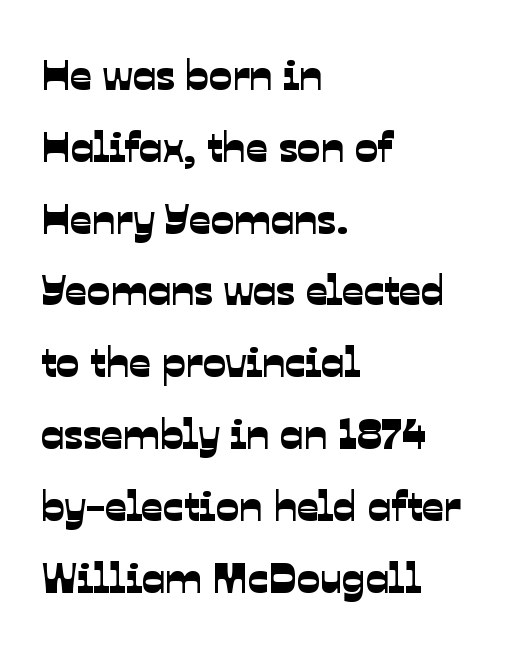
The image shows 43 px sans-serif type; set left-aligned, normal line spacing (1.67x), normal letter spacing, not underlined; low stroke contrast and a medium x-height.
